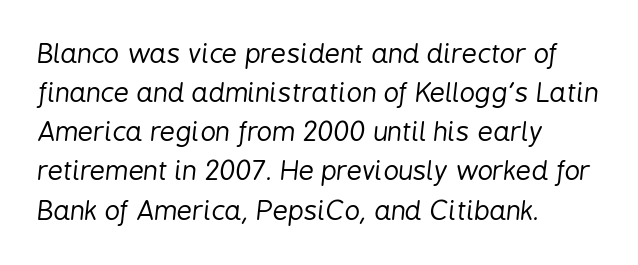
{"italic": "yes", "lean": "right", "slant_degrees": 6, "bold": "no", "underline": "no", "align": "left", "line_spacing": "normal", "line_spacing_ratio": 1.45, "letter_spacing": "normal", "letter_spacing_em": 0.0, "glyph_px": 27}
